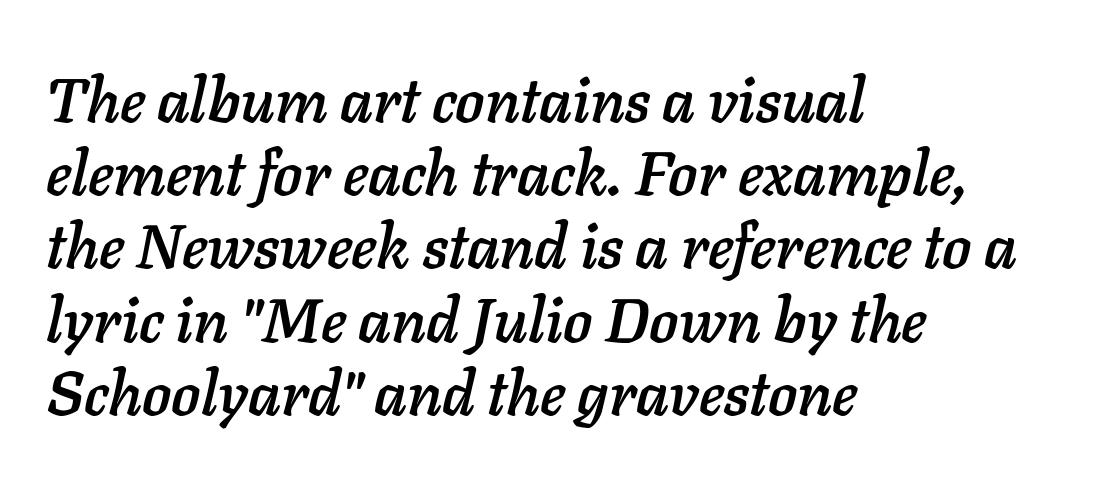
Q: Is the text italic (slanted)? A: Yes, it leans right by about 11 degrees.
Q: Is the text underlined? A: No.
Q: How is the paragraph aligned? A: Left-aligned.
Q: Is the spacing between letters normal or unusually wide? A: Normal.
Q: Width (condensed, normal, or wide)? A: Normal.
Q: Stroke contrast? A: Low.
Q: x-height? A: Medium.
Q: Monospaced? A: No.
